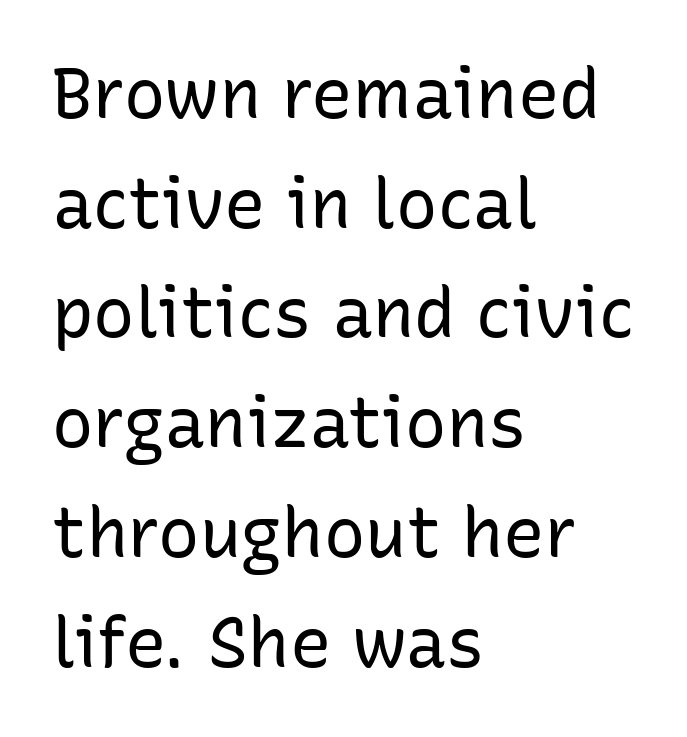
The image shows 69 px regular-weight sans-serif type, upright; set left-aligned, normal line spacing (1.59x), normal letter spacing, not underlined; low stroke contrast and a medium x-height.
